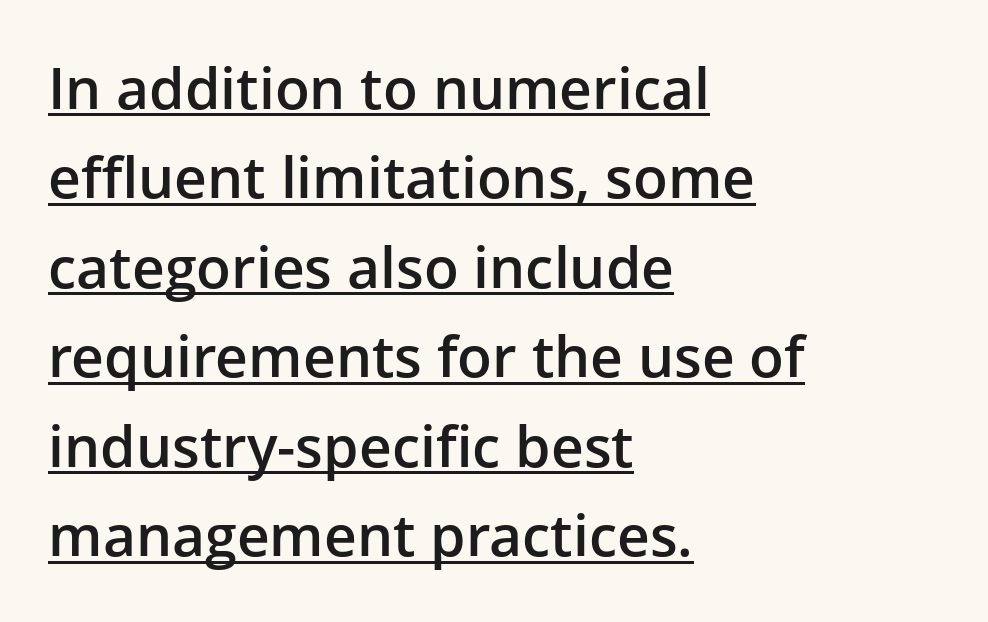
{"serif": "no", "italic": "no", "bold": "semi", "weight": "semibold", "width": "normal", "stroke_contrast": "low", "x_height": "medium", "monospaced": "no", "underline": "yes", "align": "left", "line_spacing": "normal", "line_spacing_ratio": 1.57, "letter_spacing": "normal", "letter_spacing_em": 0.0, "glyph_px": 57}
